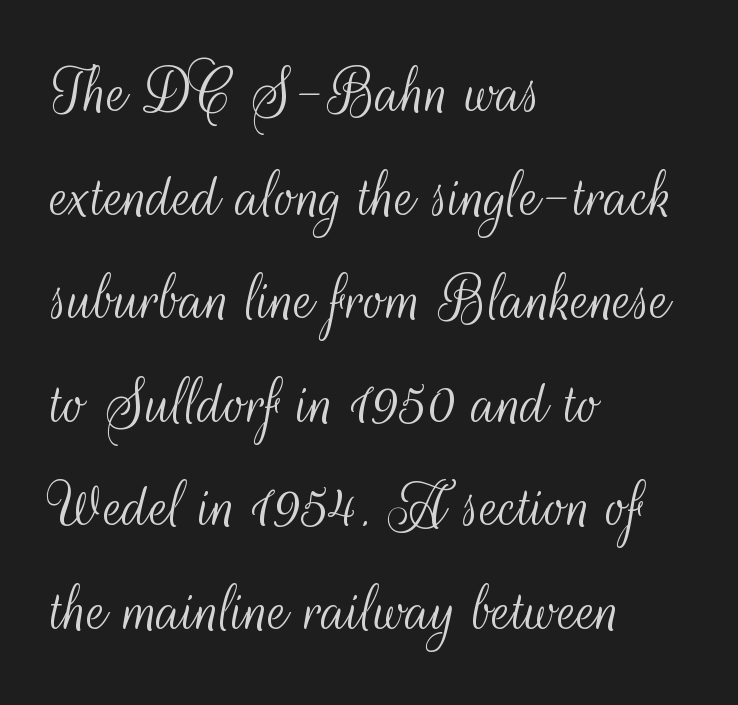
{"serif": "no", "bold": "no", "weight": "light", "width": "condensed", "stroke_contrast": "medium", "x_height": "small", "monospaced": "no", "underline": "no", "align": "left", "line_spacing": "normal", "line_spacing_ratio": 1.48, "letter_spacing": "normal", "letter_spacing_em": 0.0, "glyph_px": 70}
